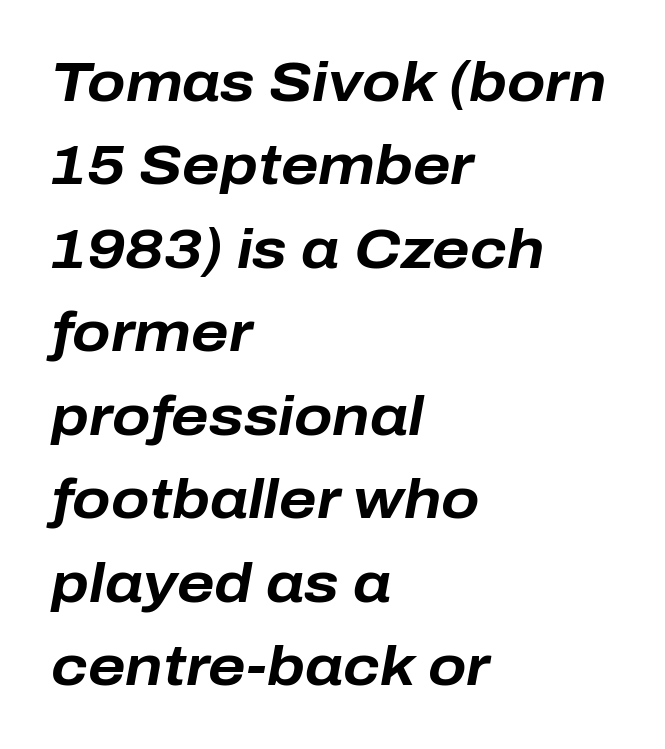
Beneath every word, the page is bare. Visually the block forms a straight wall on the left and a jagged coastline on the right. In terms of weight, the rendering is a true, heavy bold. Here the glyphs are tracked normally, forming tight word shapes.
